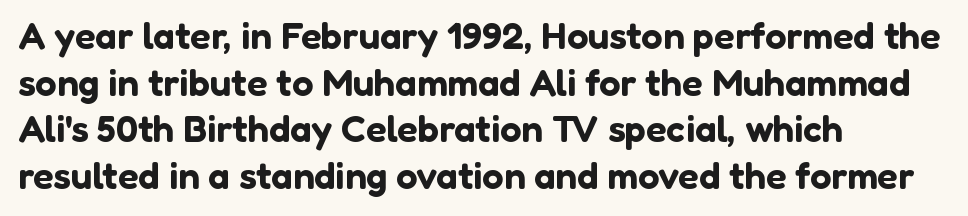
The image shows 38 px sans-serif type, upright; set left-aligned, line spacing 1.23x, normal letter spacing, not underlined; low stroke contrast and a medium x-height.
